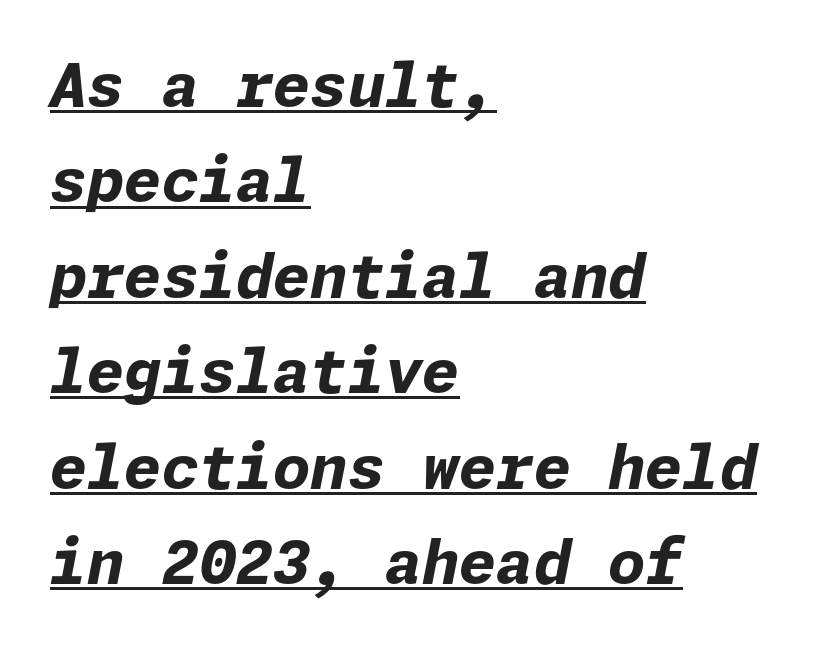
This sample uses an oblique cut, with every glyph tilted off the vertical. The horizontal fit of the characters is conventional and even. In CSS terms this would be text-align: left. Check the space under the baseline: a stroke is drawn there. The font is running at its bold setting. The block of text has a typical density, with ordinary space between rows.
